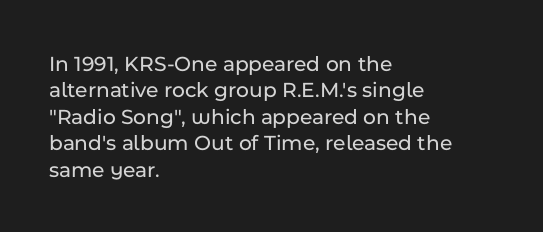
{"italic": "no", "underline": "no", "align": "left", "line_spacing_ratio": 1.2, "letter_spacing": "normal", "letter_spacing_em": 0.0, "glyph_px": 22}
